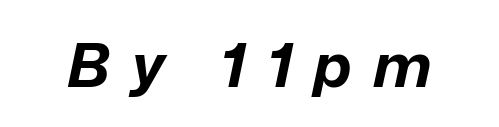
Typesetter's note: full bold, strokes at maximum text heaviness. The gap between lines stays unmarked. The tracking jumps out immediately: characters are airy and widely separated. Proportional: the letters do not fall into vertical columns. Posture: slanted.
